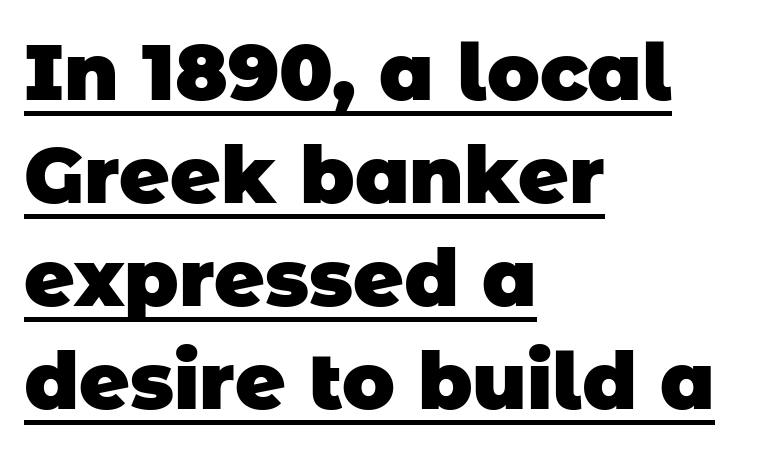
Q: Is the text bold? A: Yes.
Q: Is the typeface a serif or a sans-serif typeface? A: Sans-serif.
Q: Is the text underlined? A: Yes.
Q: How is the paragraph aligned? A: Left-aligned.
Q: Is the spacing between letters normal or unusually wide? A: Normal.
Q: Is the spacing between lines tight, normal or loose? A: Normal.
Q: Width (condensed, normal, or wide)? A: Normal.
Q: Stroke contrast? A: Low.
Q: x-height? A: Large.
Q: Monospaced? A: No.
